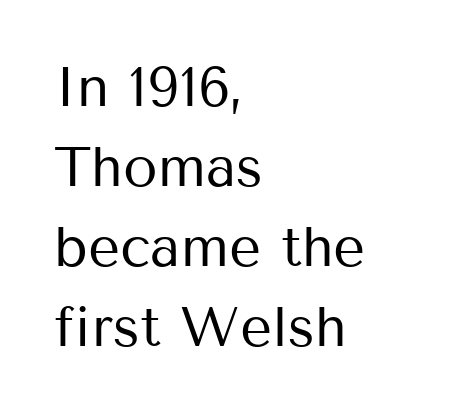
Q: Is the text bold? A: No.
Q: Is the text italic (slanted)? A: No, it is upright.
Q: Is the typeface a serif or a sans-serif typeface? A: Sans-serif.
Q: Is the text underlined? A: No.
Q: How is the paragraph aligned? A: Left-aligned.
Q: Is the spacing between letters normal or unusually wide? A: Normal.
Q: Is the spacing between lines tight, normal or loose? A: Normal.
Q: Width (condensed, normal, or wide)? A: Normal.
Q: Stroke contrast? A: Medium.
Q: x-height? A: Medium.
Q: Monospaced? A: No.
